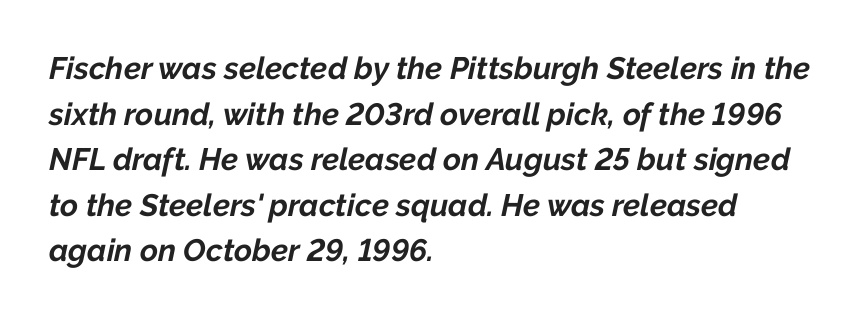
Q: Is the text bold? A: Yes.
Q: Is the text italic (slanted)? A: Yes, it leans right by about 12 degrees.
Q: Is the text underlined? A: No.
Q: How is the paragraph aligned? A: Left-aligned.
Q: Is the spacing between letters normal or unusually wide? A: Normal.
Q: Is the spacing between lines tight, normal or loose? A: Normal.
Q: Width (condensed, normal, or wide)? A: Normal.
Q: Stroke contrast? A: Low.
Q: x-height? A: Medium.
Q: Monospaced? A: No.
